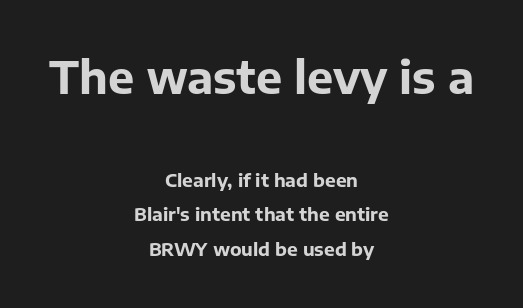
{"serif": "no", "italic": "no", "bold": "yes", "weight": "bold", "width": "normal", "stroke_contrast": "low", "x_height": "medium", "monospaced": "no", "underline": "no", "align": "center", "line_spacing": "loose", "line_spacing_ratio": 1.92, "letter_spacing": "normal", "letter_spacing_em": 0.0, "larger_block": "first", "size_ratio": 2.44, "glyph_px": 44}
